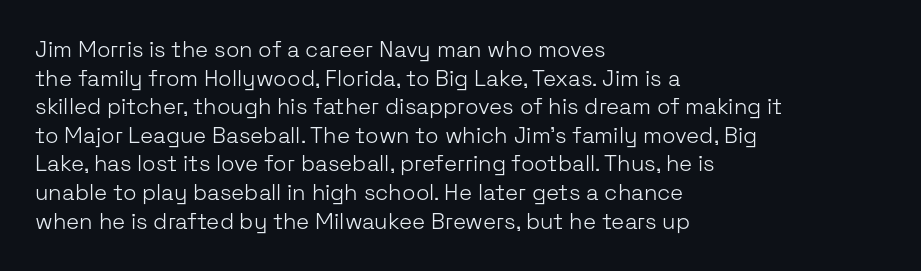
The image shows 22 px text type, upright; set left-aligned, normal line spacing (1.3x), normal letter spacing, not underlined.
